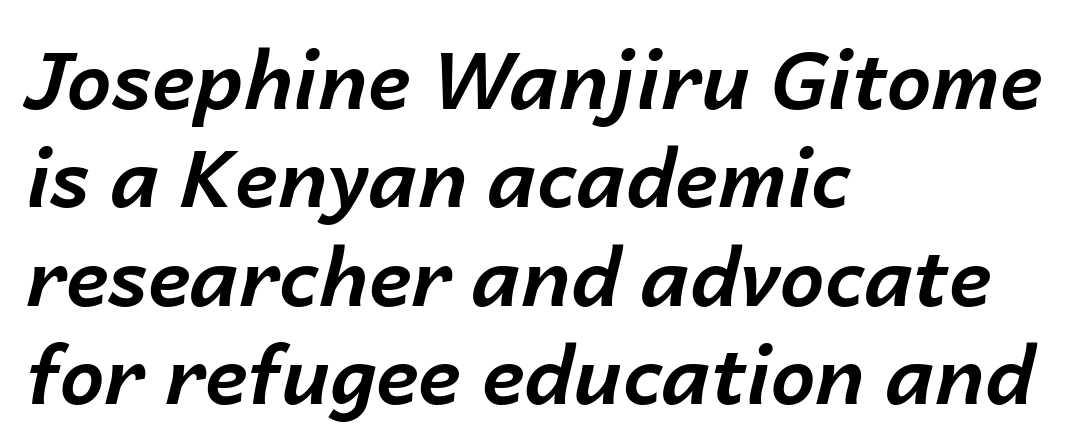
{"italic": "yes", "lean": "right", "slant_degrees": 14, "bold": "yes", "weight": "bold", "width": "normal", "stroke_contrast": "low", "x_height": "medium", "monospaced": "no", "underline": "no", "align": "left", "line_spacing_ratio": 1.23, "letter_spacing": "normal", "letter_spacing_em": 0.0, "glyph_px": 80}
